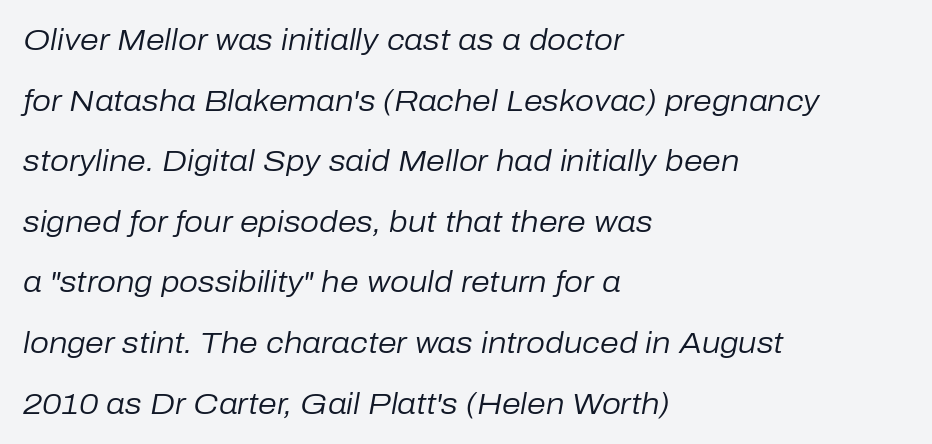
{"italic": "yes", "lean": "right", "slant_degrees": 10, "bold": "no", "weight": "regular", "width": "normal", "stroke_contrast": "low", "x_height": "medium", "monospaced": "no", "underline": "no", "align": "left", "line_spacing": "loose", "line_spacing_ratio": 2.02, "letter_spacing": "normal", "letter_spacing_em": 0.0, "glyph_px": 30}
